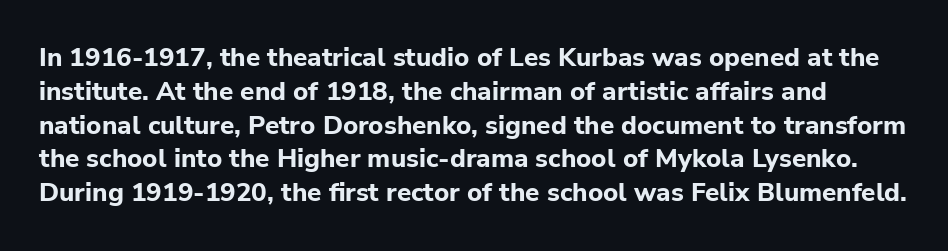
Q: Is the text bold? A: Yes.
Q: Is the text italic (slanted)? A: No, it is upright.
Q: Is the text underlined? A: No.
Q: Is the spacing between letters normal or unusually wide? A: Normal.
Q: Is the spacing between lines tight, normal or loose? A: Normal.
